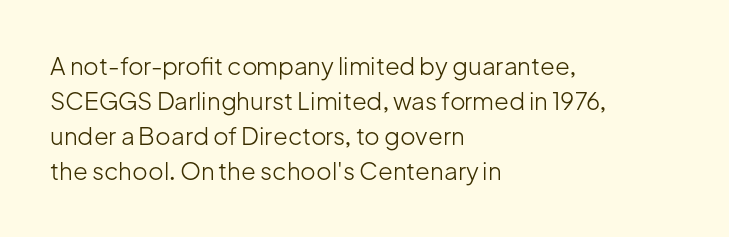
{"italic": "no", "bold": "no", "underline": "no", "align": "left", "line_spacing": "normal", "line_spacing_ratio": 1.46, "letter_spacing": "normal", "letter_spacing_em": 0.0, "glyph_px": 24}
